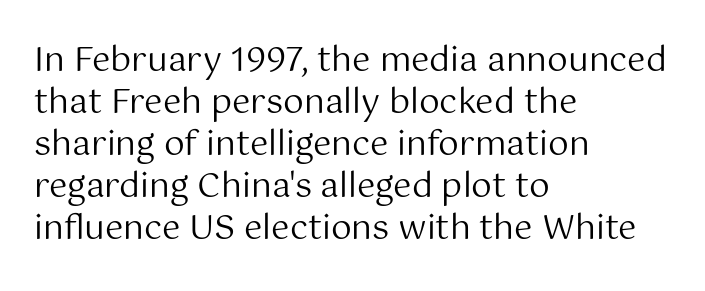
Q: Is the text bold? A: No.
Q: Is the text italic (slanted)? A: No, it is upright.
Q: Is the typeface a serif or a sans-serif typeface? A: Sans-serif.
Q: Is the text underlined? A: No.
Q: How is the paragraph aligned? A: Left-aligned.
Q: Is the spacing between letters normal or unusually wide? A: Normal.
Q: Is the spacing between lines tight, normal or loose? A: Normal.
Q: Width (condensed, normal, or wide)? A: Normal.
Q: Stroke contrast? A: Medium.
Q: x-height? A: Medium.
Q: Monospaced? A: No.
